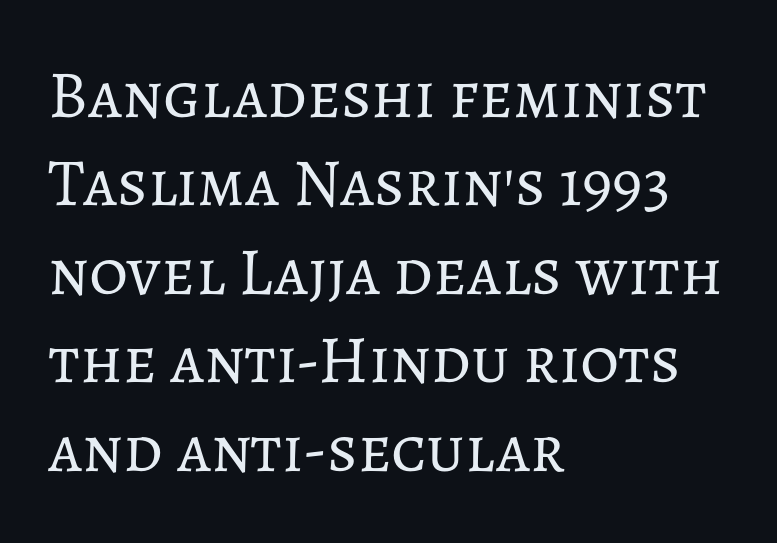
{"italic": "no", "bold": "no", "weight": "regular", "width": "normal", "stroke_contrast": "low", "x_height": "medium", "monospaced": "no", "underline": "no", "align": "left", "line_spacing": "normal", "line_spacing_ratio": 1.32, "letter_spacing": "normal", "letter_spacing_em": 0.0, "glyph_px": 67}
